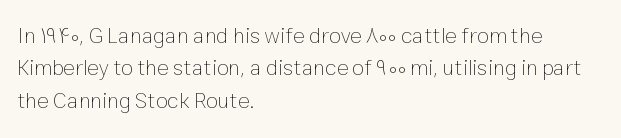
Does extra space separate the letters? No, they use regular spacing. Compared with a typical body face, this is equally light or lighter still. Casual observation: everything's shoved over to the left. This sample keeps an unexceptional amount of space between lines.
